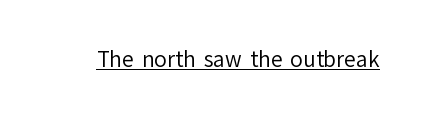
The image shows 21 px text type, upright; set normal letter spacing, underlined.
